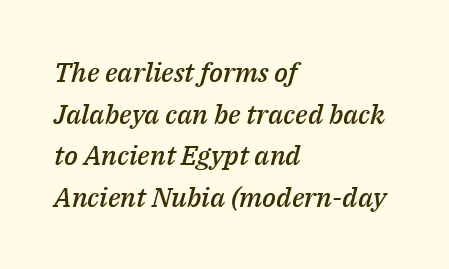
Q: Is the text bold? A: Semi-bold.
Q: Is the text italic (slanted)? A: Yes, it leans right by about 14 degrees.
Q: Is the text underlined? A: No.
Q: How is the paragraph aligned? A: Left-aligned.
Q: Is the spacing between letters normal or unusually wide? A: Normal.
Q: Is the spacing between lines tight, normal or loose? A: Normal.
